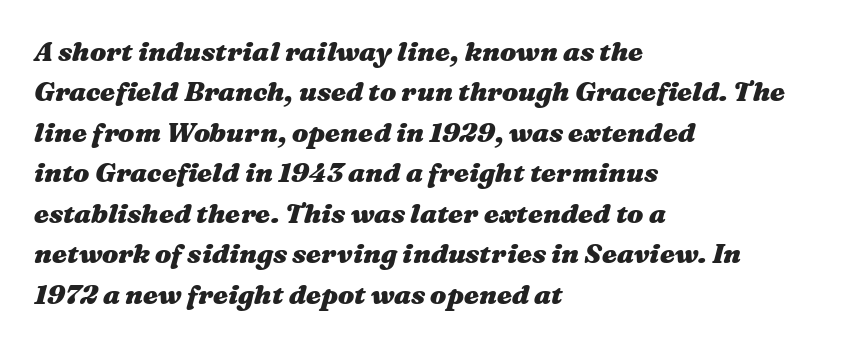
Q: Is the text bold? A: Yes.
Q: Is the text italic (slanted)? A: Yes, it leans right by about 16 degrees.
Q: Is the text underlined? A: No.
Q: How is the paragraph aligned? A: Left-aligned.
Q: Is the spacing between letters normal or unusually wide? A: Normal.
Q: Is the spacing between lines tight, normal or loose? A: Normal.
